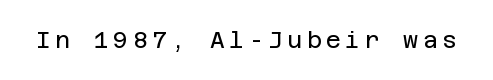
{"italic": "no", "bold": "no", "underline": "no", "glyph_px": 23}
